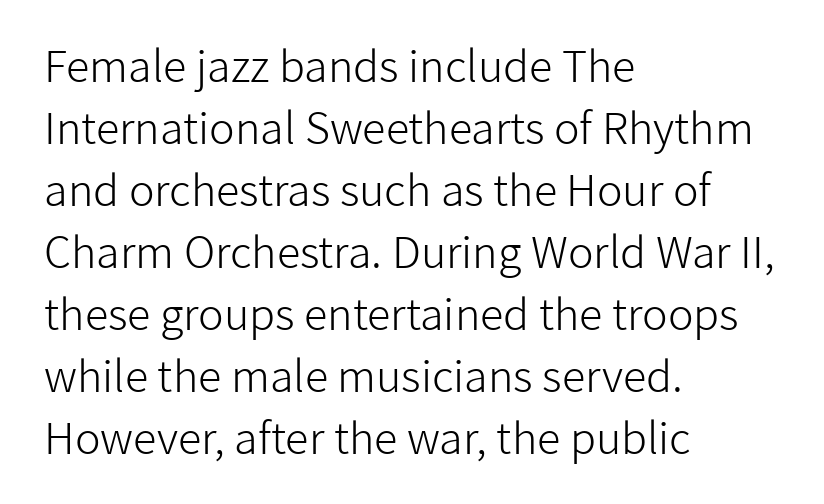
Q: Is the text bold? A: No.
Q: Is the text italic (slanted)? A: No, it is upright.
Q: Is the typeface a serif or a sans-serif typeface? A: Sans-serif.
Q: Is the text underlined? A: No.
Q: How is the paragraph aligned? A: Left-aligned.
Q: Is the spacing between letters normal or unusually wide? A: Normal.
Q: Is the spacing between lines tight, normal or loose? A: Normal.
Q: Width (condensed, normal, or wide)? A: Normal.
Q: Stroke contrast? A: Low.
Q: x-height? A: Medium.
Q: Monospaced? A: No.
